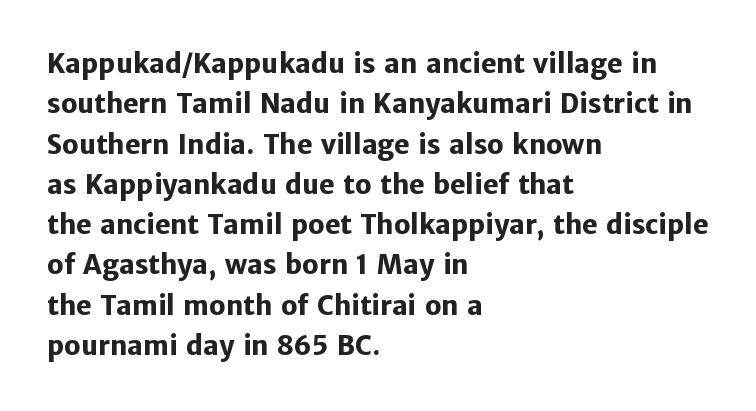
Q: Is the text bold? A: Yes.
Q: Is the text italic (slanted)? A: No, it is upright.
Q: Is the text underlined? A: No.
Q: How is the paragraph aligned? A: Left-aligned.
Q: Is the spacing between letters normal or unusually wide? A: Normal.
Q: Is the spacing between lines tight, normal or loose? A: Normal.
